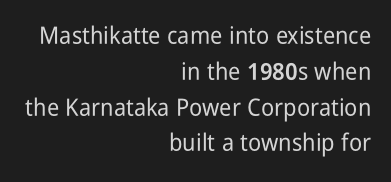
Caption: multi-line text, flush right, ragged left. The string is rendered with underlining switched off. Every character sits straight up, as roman type does. Regarding leading, the lines here are spaced in the standard way.
